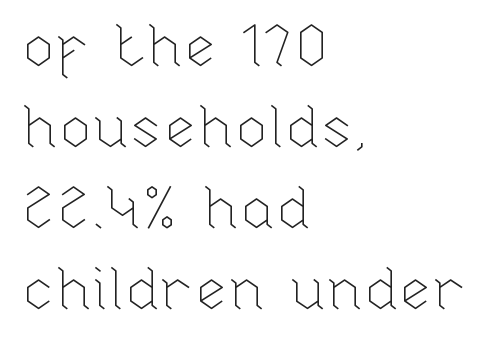
The image shows 60 px thin type, upright; set left-aligned, normal line spacing (1.35x), normal letter spacing, not underlined; low stroke contrast and a medium x-height.
